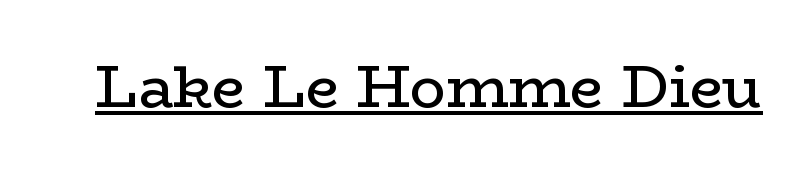
Q: Is the text bold? A: No.
Q: Is the text italic (slanted)? A: No, it is upright.
Q: Is the typeface a serif or a sans-serif typeface? A: Serif.
Q: Is the text underlined? A: Yes.
Q: Is the spacing between letters normal or unusually wide? A: Normal.
Q: Width (condensed, normal, or wide)? A: Wide.
Q: Stroke contrast? A: Low.
Q: x-height? A: Medium.
Q: Monospaced? A: No.
